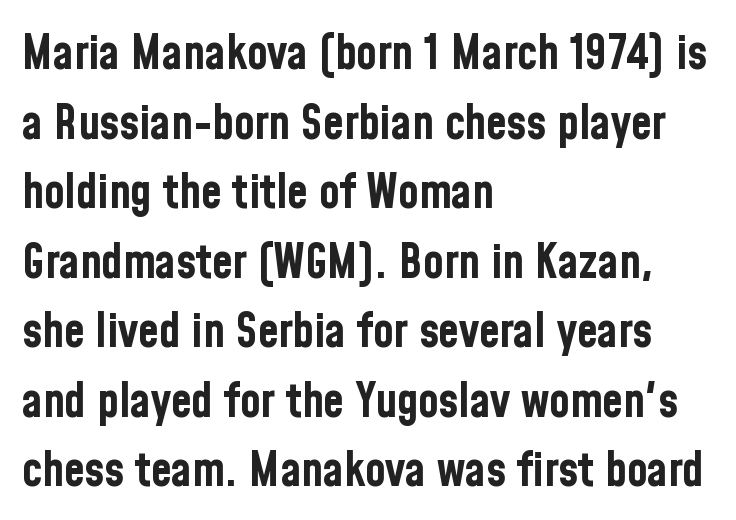
Varying glyph widths throughout — classic text-font behaviour. Serif or sans? Sans — the stroke terminals are bare. In CSS terms this would be text-align: left. Vertically, the passage feels balanced, rows spaced as you'd expect. Decoration check: the copy has no underline.
